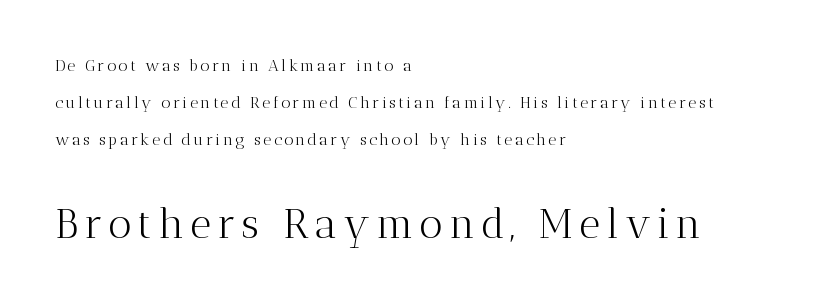
{"serif": "yes", "italic": "no", "bold": "no", "weight": "light", "width": "normal", "stroke_contrast": "medium", "x_height": "medium", "monospaced": "no", "underline": "no", "align": "left", "line_spacing": "loose", "line_spacing_ratio": 2.31, "larger_block": "second", "size_ratio": 2.56, "glyph_px": 41}
